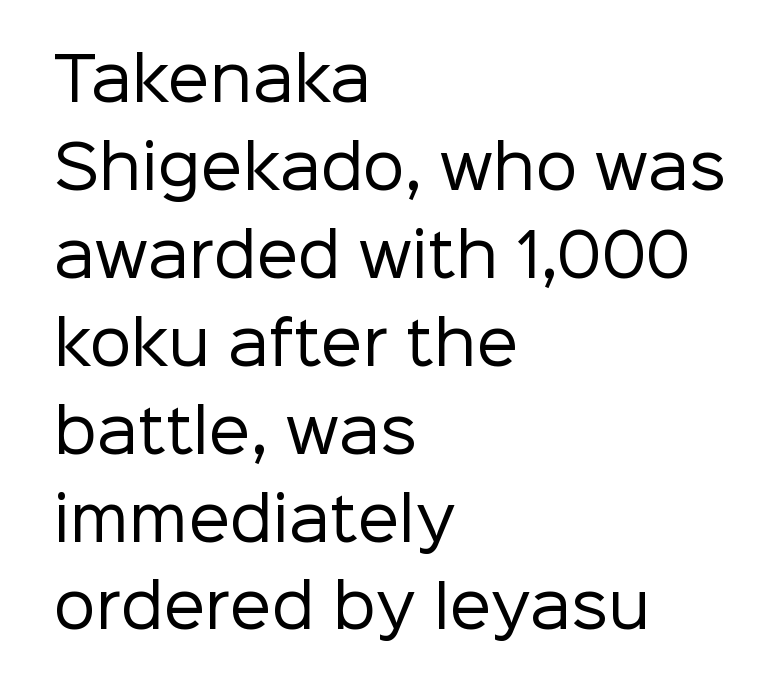
Posture: upright roman. Proportional: the letters do not fall into vertical columns. The passage shown is typeset with a sans-serif family. Horizontal bands of white between lines are of average thickness.
